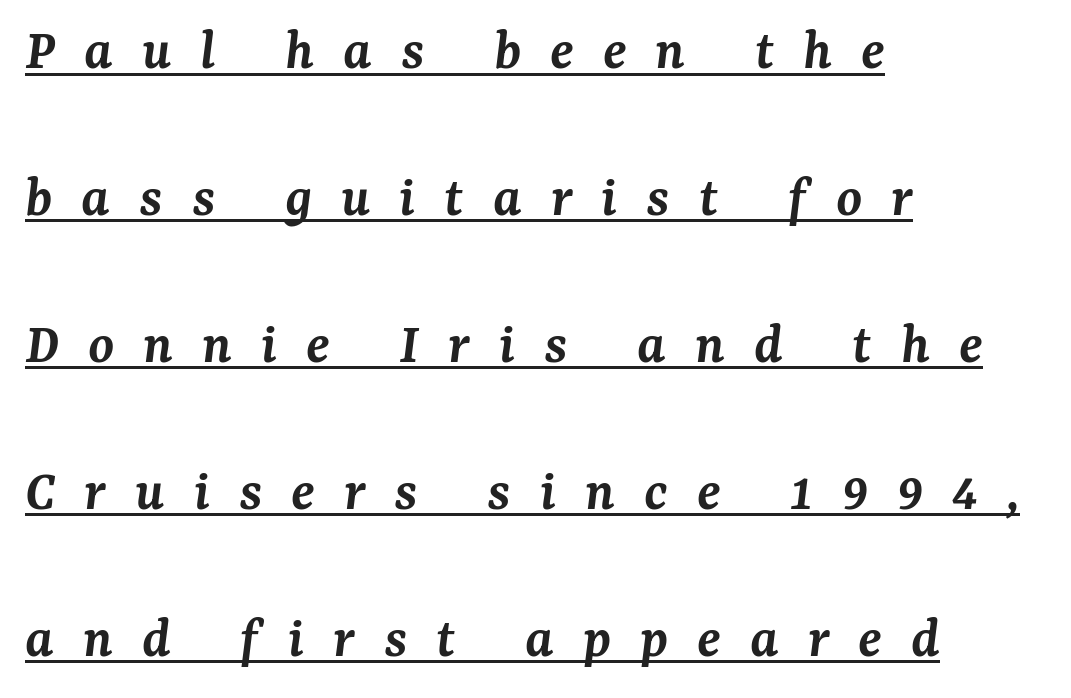
Heft: intermediate — a semibold. There is plenty of visible air inserted between adjacent glyphs. Students, observe: this is what heavily led, spacious text looks like. When letters slant like this, we call the style italic. Think of a printed novel: that variable character pitch is what you see here.
